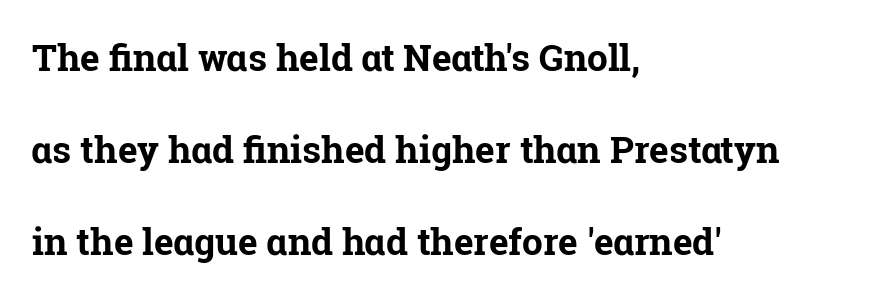
{"serif": "yes", "italic": "no", "bold": "yes", "weight": "bold", "width": "normal", "stroke_contrast": "low", "x_height": "medium", "monospaced": "no", "underline": "no", "align": "left", "line_spacing": "loose", "line_spacing_ratio": 2.48, "letter_spacing": "normal", "letter_spacing_em": 0.0, "glyph_px": 37}
